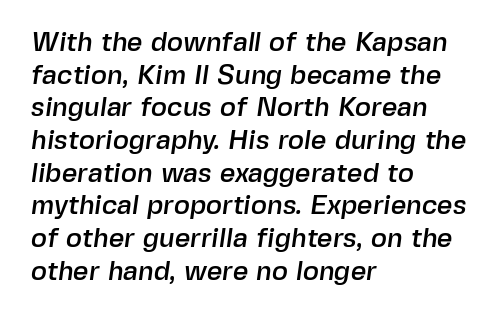
The image shows 27 px text type; set left-aligned, line spacing 1.21x, normal letter spacing, not underlined.
